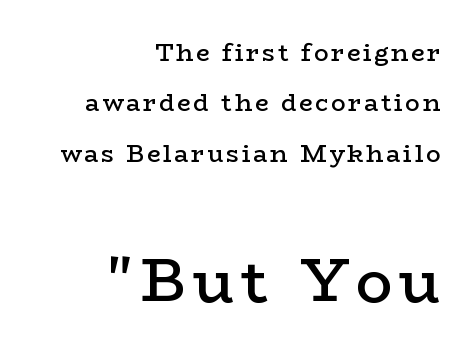
Q: Is the text bold? A: Semi-bold.
Q: Is the text italic (slanted)? A: No, it is upright.
Q: Is the typeface a serif or a sans-serif typeface? A: Serif.
Q: Is the text underlined? A: No.
Q: How is the paragraph aligned? A: Right-aligned.
Q: Is the spacing between lines tight, normal or loose? A: Loose.
Q: Which block of text is set in a larger size, the first (top) or the second (bottom)? A: The second (bottom) one.
Q: Width (condensed, normal, or wide)? A: Wide.
Q: Stroke contrast? A: Low.
Q: x-height? A: Medium.
Q: Monospaced? A: No.
